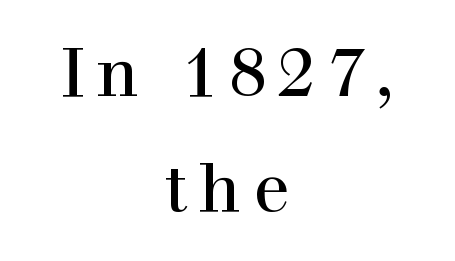
The face used here is proportionally spaced, like ordinary book or web type. The rendering shows small feet on the letterforms — a serif design. Check the space under the baseline: it is left empty. It's the straight-up-and-down kind of type. The setting favours the middle, as headings and verse often do.
